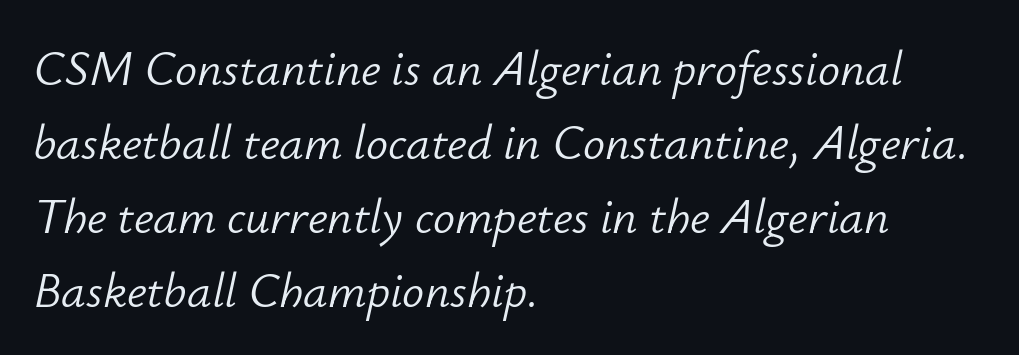
The image shows 49 px light type, italic (leaning right); set left-aligned, normal line spacing (1.51x), normal letter spacing, not underlined; low stroke contrast and a small x-height.
